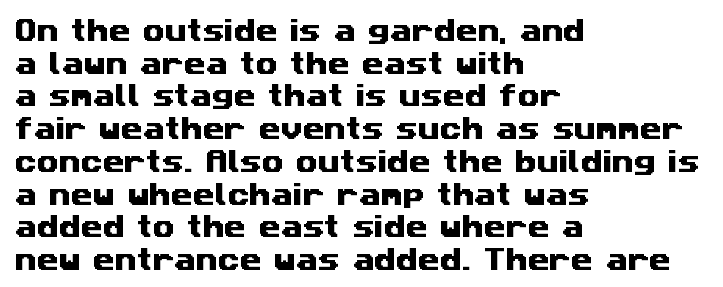
Q: Is the text underlined? A: No.
Q: How is the paragraph aligned? A: Left-aligned.
Q: Is the spacing between letters normal or unusually wide? A: Normal.
Q: Is the spacing between lines tight, normal or loose? A: Normal.
